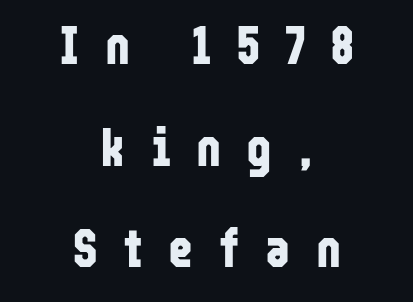
Q: Is the text bold? A: Yes.
Q: Is the text italic (slanted)? A: No, it is upright.
Q: Is the typeface a serif or a sans-serif typeface? A: Sans-serif.
Q: Is the text underlined? A: No.
Q: How is the paragraph aligned? A: Centered.
Q: Is the spacing between letters normal or unusually wide? A: Unusually wide.
Q: Width (condensed, normal, or wide)? A: Condensed.
Q: Stroke contrast? A: Low.
Q: x-height? A: Medium.
Q: Monospaced? A: No.
